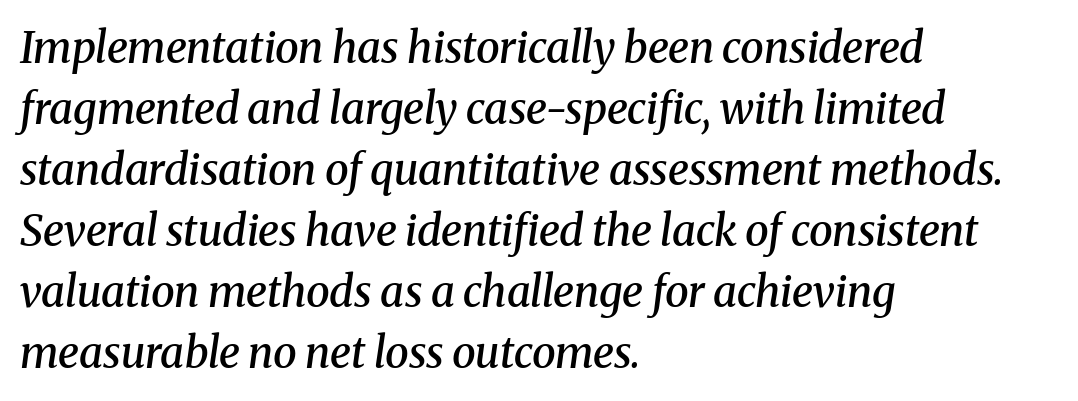
The image shows 43 px semibold serif type, italic (leaning right); set left-aligned, normal line spacing (1.42x), normal letter spacing, not underlined; medium stroke contrast and a medium x-height.
